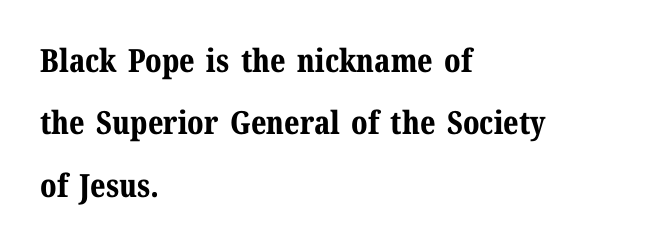
{"serif": "yes", "italic": "no", "bold": "yes", "weight": "bold", "width": "normal", "stroke_contrast": "medium", "x_height": "medium", "monospaced": "no", "underline": "no", "align": "left", "line_spacing": "loose", "line_spacing_ratio": 1.95, "letter_spacing": "normal", "letter_spacing_em": 0.0, "glyph_px": 32}
